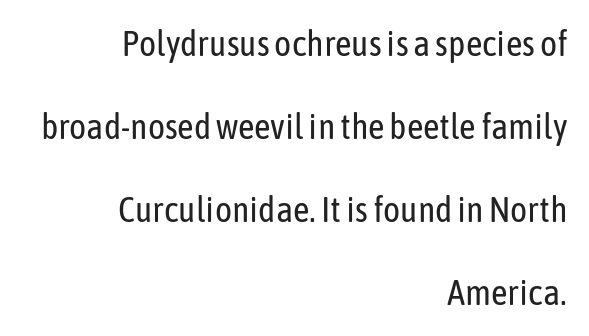
{"serif": "no", "italic": "no", "bold": "no", "weight": "regular", "width": "condensed", "stroke_contrast": "low", "x_height": "medium", "monospaced": "no", "underline": "no", "align": "right", "line_spacing": "loose", "line_spacing_ratio": 2.31, "letter_spacing": "normal", "letter_spacing_em": 0.0, "glyph_px": 36}
